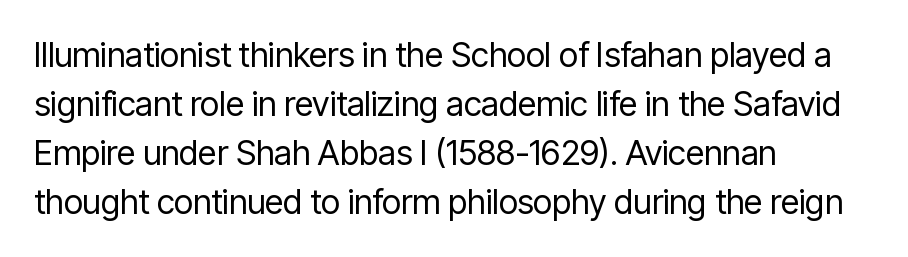
{"serif": "no", "italic": "no", "bold": "no", "weight": "regular", "width": "condensed", "stroke_contrast": "low", "x_height": "medium", "monospaced": "no", "underline": "no", "align": "left", "line_spacing": "normal", "line_spacing_ratio": 1.44, "letter_spacing": "normal", "letter_spacing_em": 0.0, "glyph_px": 34}
